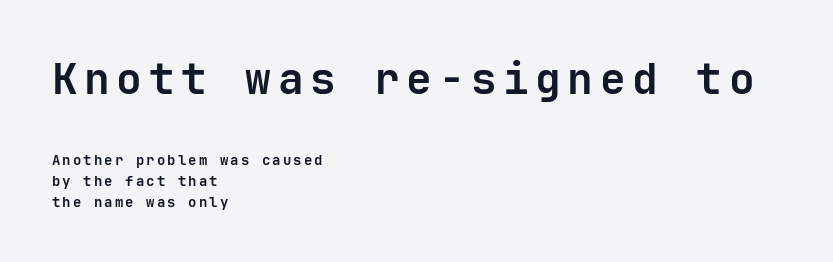
The image shows 43 px semibold sans-serif type, upright; set left-aligned, normal line spacing (1.5x), not underlined; the first (top) block is 3.07x larger; low stroke contrast and a medium x-height.
